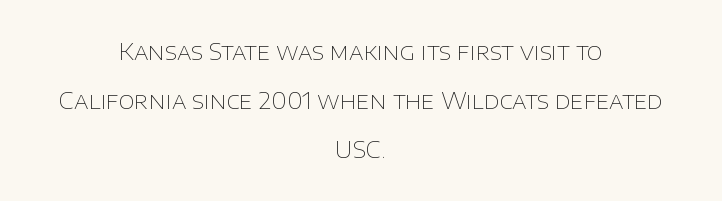
The image shows 23 px text type, upright; set centered, loose line spacing (2.14x), normal letter spacing, not underlined.
